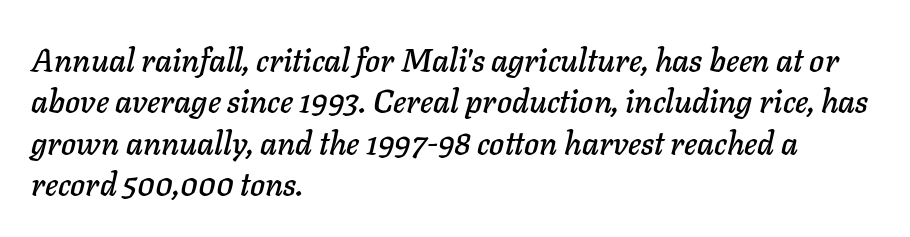
Horizontal bands of white between lines are of average thickness. Compared with typical body copy, the letter spacing here is the same. Caption: multi-line text, flush left, ragged right. Would a proofreader flag this as italicized? Yes.
